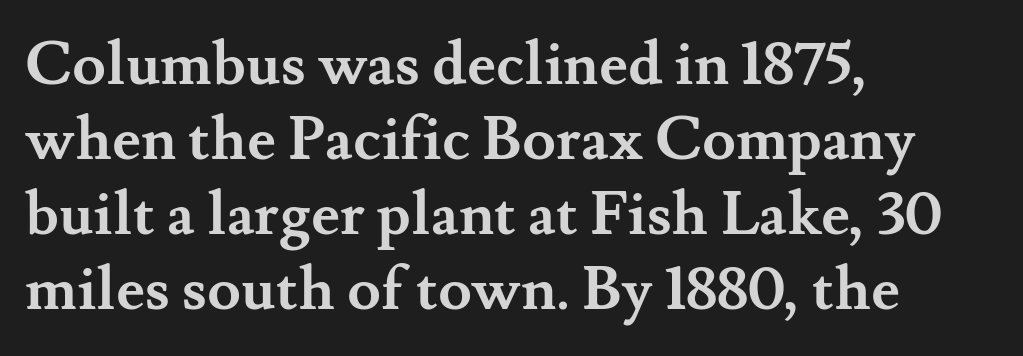
A typesetter would call this proportional, since set widths differ per character. Compared with an ordinary text face, these strokes are far heavier — a full bold. In terms of letterspacing, this is plain default setting. The face used here is seriffed, in the tradition of book romans. Anything drawn beneath the words? Only blank space. In terms of posture, this sample is upright.
